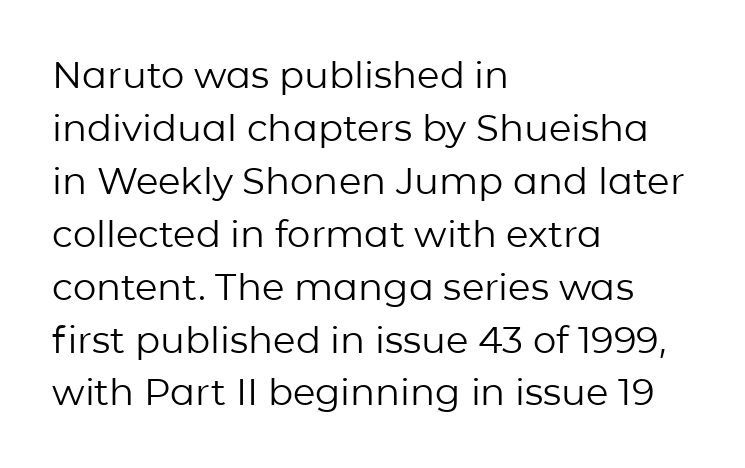
{"serif": "no", "italic": "no", "bold": "no", "weight": "regular", "width": "normal", "stroke_contrast": "low", "x_height": "medium", "monospaced": "no", "underline": "no", "align": "left", "line_spacing": "normal", "line_spacing_ratio": 1.43, "letter_spacing": "normal", "letter_spacing_em": 0.0, "glyph_px": 37}
